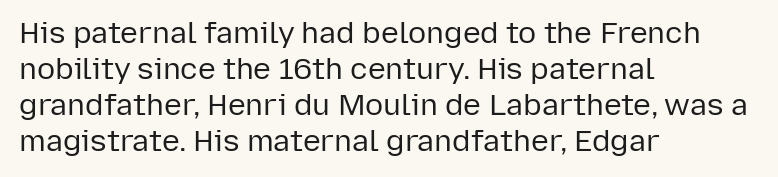
A roman cut, with each character standing at attention. Quick note: underline off. Nothing sits at the stroke ends, so this counts as sans-serif. Note the varied advance widths — an 'i' is clearly narrower than an 'm'. Heft: none added — not bold. If you drew a ruler down the left edge, every line would touch it.
